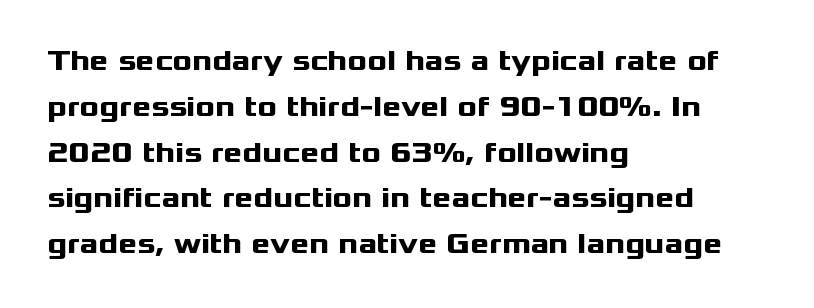
{"serif": "no", "italic": "no", "bold": "yes", "weight": "heavy", "width": "wide", "stroke_contrast": "medium", "x_height": "medium", "monospaced": "no", "underline": "no", "align": "left", "line_spacing": "normal", "line_spacing_ratio": 1.58, "letter_spacing": "normal", "letter_spacing_em": 0.0, "glyph_px": 29}
